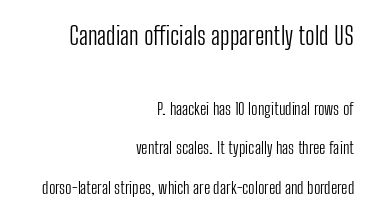
Q: Is the text bold? A: No.
Q: Is the text italic (slanted)? A: No, it is upright.
Q: Is the text underlined? A: No.
Q: How is the paragraph aligned? A: Right-aligned.
Q: Is the spacing between letters normal or unusually wide? A: Normal.
Q: Is the spacing between lines tight, normal or loose? A: Loose.
Q: Which block of text is set in a larger size, the first (top) or the second (bottom)? A: The first (top) one.
